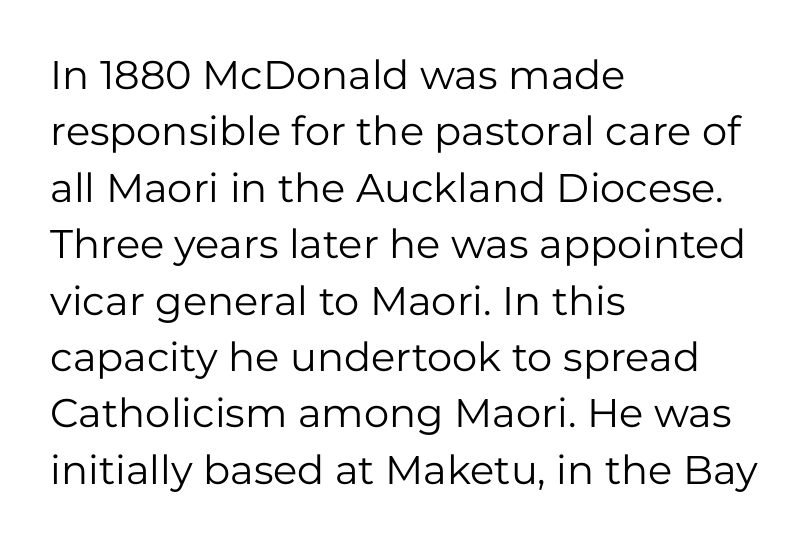
Q: Is the text bold? A: No.
Q: Is the text italic (slanted)? A: No, it is upright.
Q: Is the typeface a serif or a sans-serif typeface? A: Sans-serif.
Q: Is the text underlined? A: No.
Q: How is the paragraph aligned? A: Left-aligned.
Q: Is the spacing between letters normal or unusually wide? A: Normal.
Q: Is the spacing between lines tight, normal or loose? A: Normal.
Q: Width (condensed, normal, or wide)? A: Normal.
Q: Stroke contrast? A: Low.
Q: x-height? A: Medium.
Q: Monospaced? A: No.
